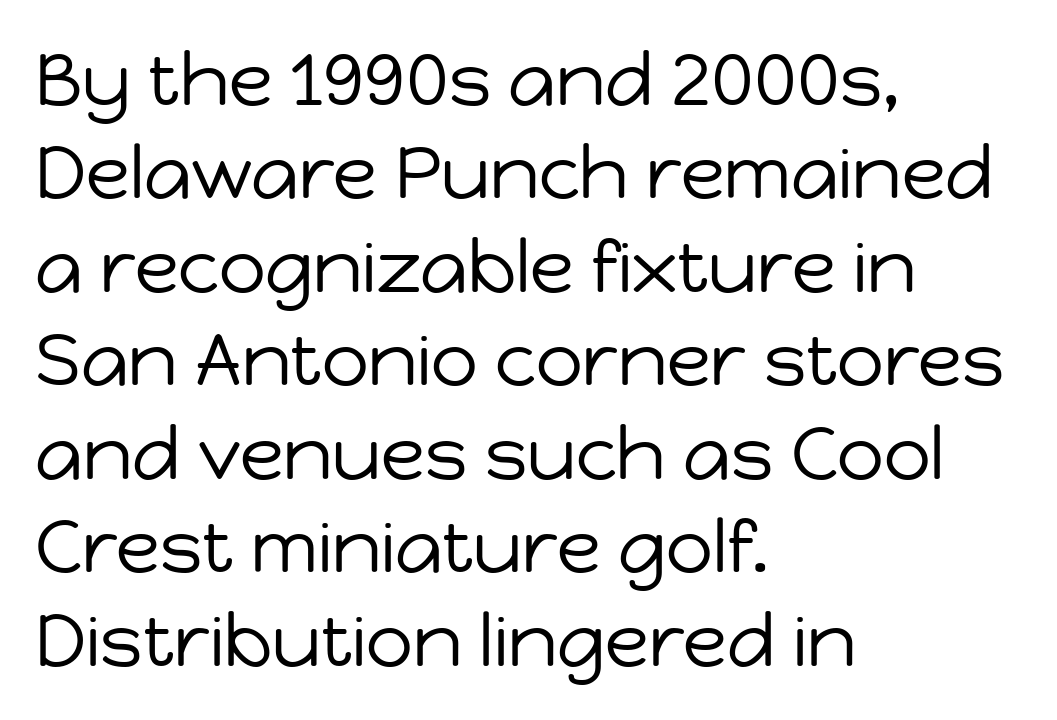
{"serif": "no", "italic": "no", "bold": "no", "weight": "regular", "width": "normal", "stroke_contrast": "low", "x_height": "medium", "monospaced": "no", "underline": "no", "align": "left", "line_spacing": "normal", "line_spacing_ratio": 1.28, "letter_spacing": "normal", "letter_spacing_em": 0.0, "glyph_px": 73}
